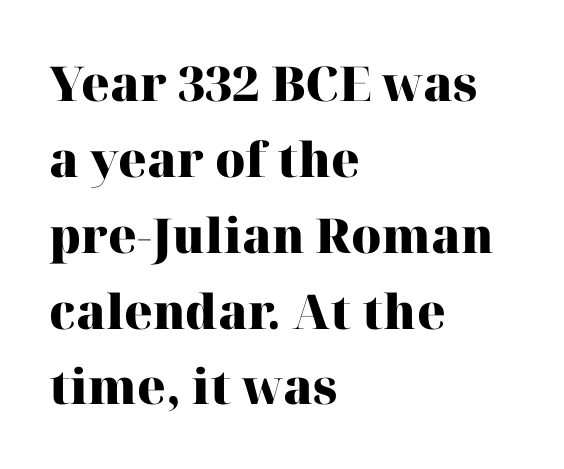
The image shows 48 px heavy serif type, upright; set left-aligned, normal line spacing (1.58x), normal letter spacing, not underlined; high stroke contrast and a medium x-height.
